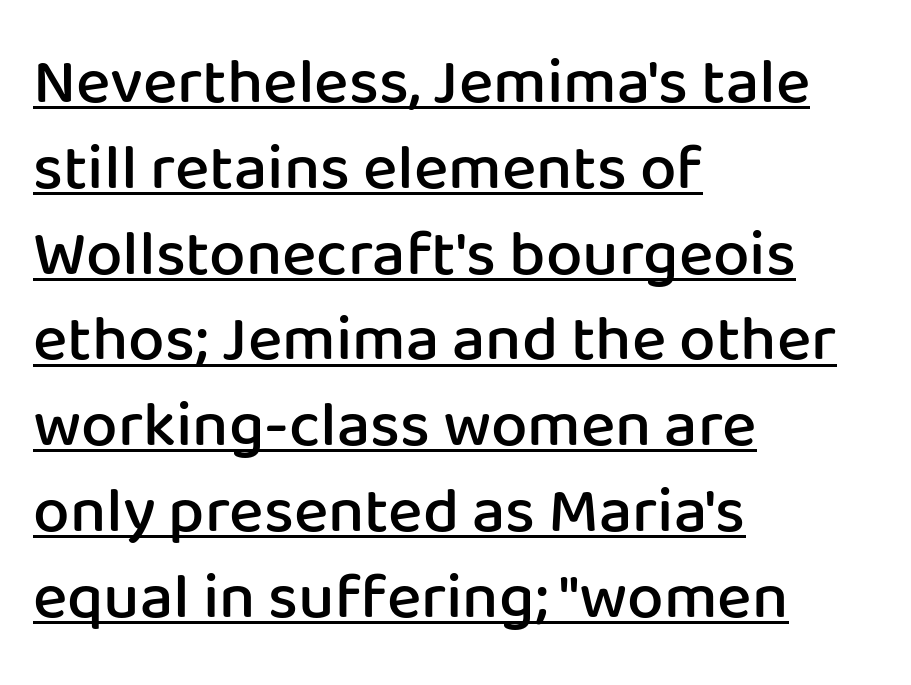
The image shows 65 px semibold sans-serif type, upright; set left-aligned, normal line spacing (1.32x), normal letter spacing, underlined; low stroke contrast and a medium x-height.
